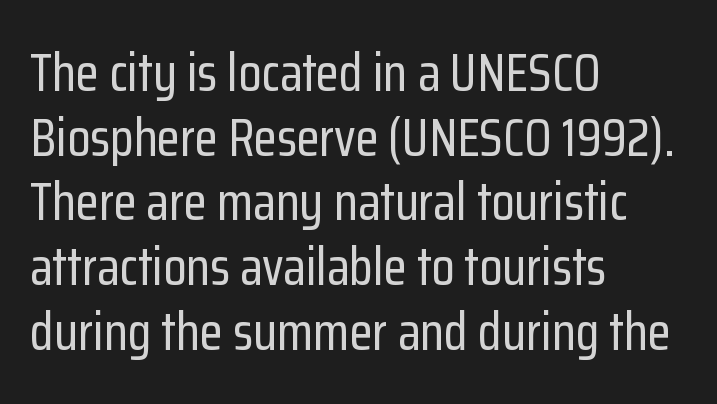
{"serif": "no", "italic": "no", "width": "condensed", "stroke_contrast": "low", "x_height": "medium", "monospaced": "no", "underline": "no", "align": "left", "line_spacing_ratio": 1.22, "letter_spacing": "normal", "letter_spacing_em": 0.0, "glyph_px": 53}
